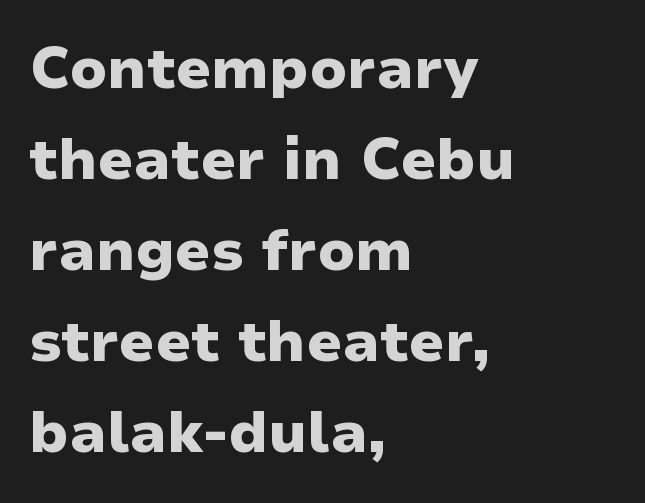
Look at the bottom of the vertical strokes: they stop flat, with no serifs. Does the lettering tilt? It doesn't — this is upright. Unmarked baselines from the first word to the last. Spacing verdict: proportional, widths tailored to each character. Honestly, the letter spacing is just normal — you wouldn't notice it.
